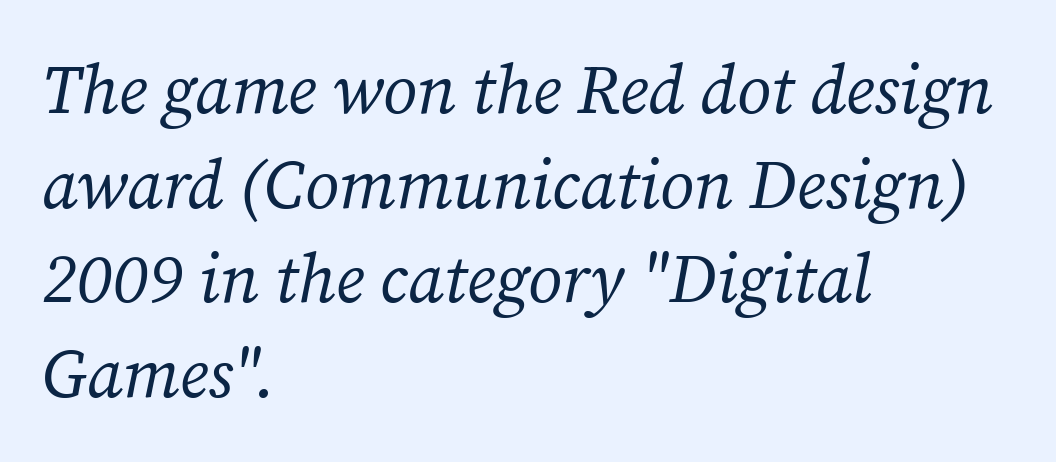
Beneath every word, the page is bare. The leading is moderate, giving the passage an even texture. If you drew a line through each stem, it would be angled. This sample has the flowing, uneven cadence of proportional lettering.
